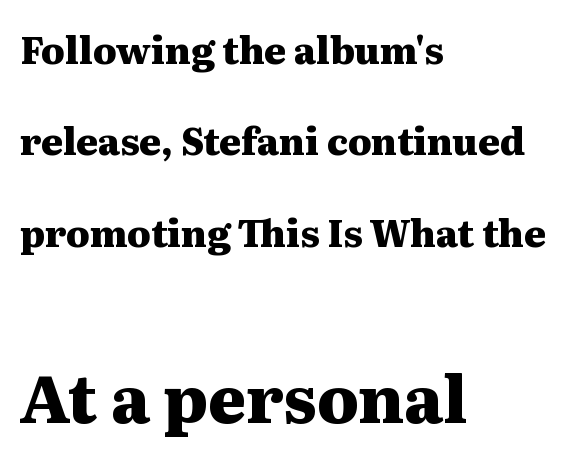
{"serif": "yes", "italic": "no", "bold": "yes", "weight": "heavy", "width": "wide", "stroke_contrast": "medium", "x_height": "medium", "monospaced": "no", "underline": "no", "align": "left", "line_spacing": "loose", "line_spacing_ratio": 2.47, "letter_spacing": "normal", "letter_spacing_em": 0.0, "larger_block": "second", "size_ratio": 1.76, "glyph_px": 65}
